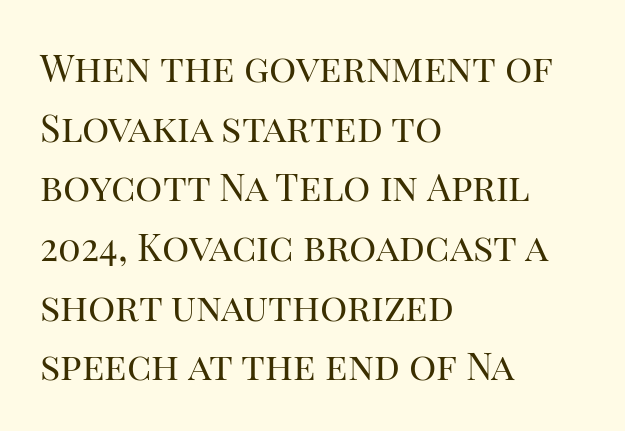
The typography opts for an upright posture over an oblique one. The rag falls on the right side of this text block. These lines keep a tight, regular rhythm from letter to letter. Vertical spacing — default. This sample has the flowing, uneven cadence of proportional lettering.
